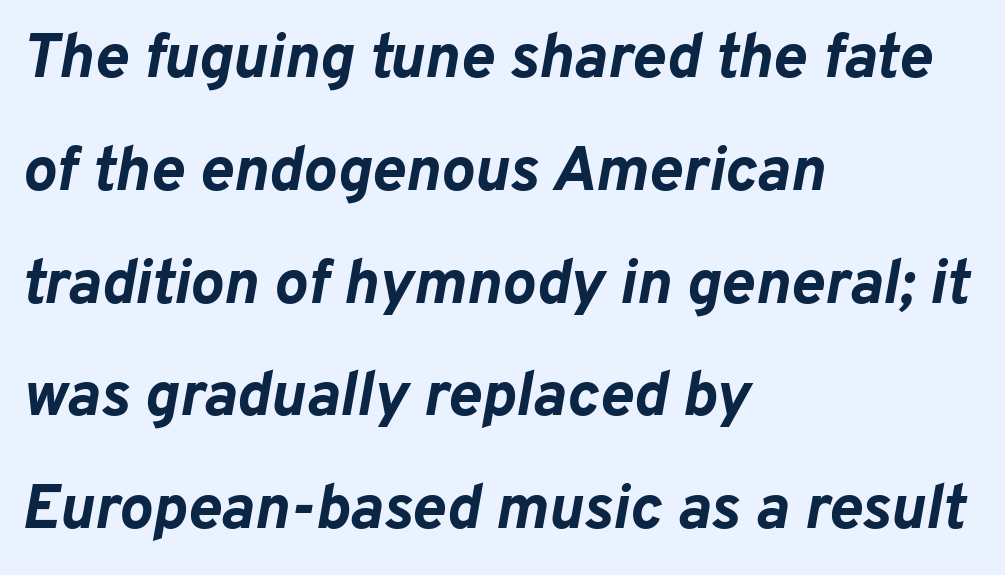
Q: Is the text bold? A: Yes.
Q: Is the text italic (slanted)? A: Yes, it leans right by about 10 degrees.
Q: Is the text underlined? A: No.
Q: How is the paragraph aligned? A: Left-aligned.
Q: Is the spacing between letters normal or unusually wide? A: Normal.
Q: Width (condensed, normal, or wide)? A: Normal.
Q: Stroke contrast? A: Low.
Q: x-height? A: Medium.
Q: Monospaced? A: No.
